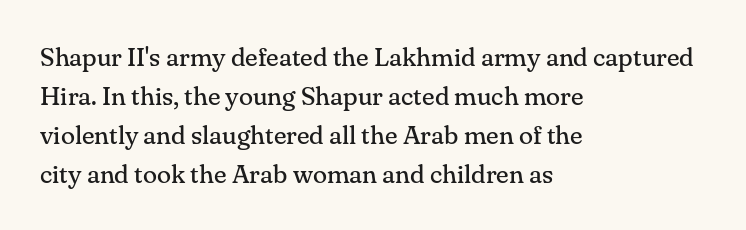
{"italic": "no", "bold": "no", "underline": "no", "align": "left", "line_spacing": "normal", "line_spacing_ratio": 1.5, "letter_spacing": "normal", "letter_spacing_em": 0.0, "glyph_px": 26}
